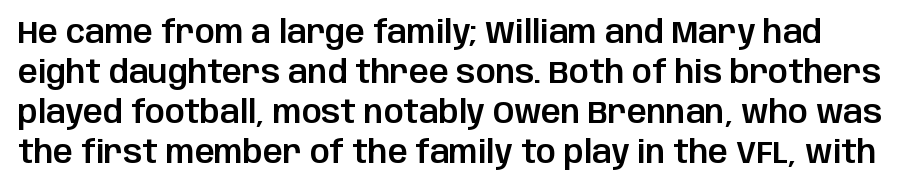
{"serif": "no", "italic": "no", "width": "normal", "stroke_contrast": "low", "x_height": "large", "monospaced": "no", "underline": "no", "line_spacing": "normal", "line_spacing_ratio": 1.29, "letter_spacing": "normal", "letter_spacing_em": 0.0, "glyph_px": 31}
